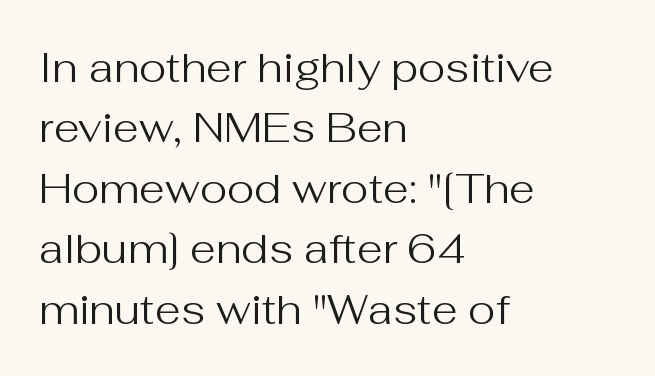
Nothing heavy about these letters — not bold at all. The typesetter chose a ragged-right arrangement here. Beneath every word, the page is bare. You could not count columns in this text — the font is proportionally spaced. The rendering keeps characters at their native spacing. One glance says typical: line gaps are just what's usual.
